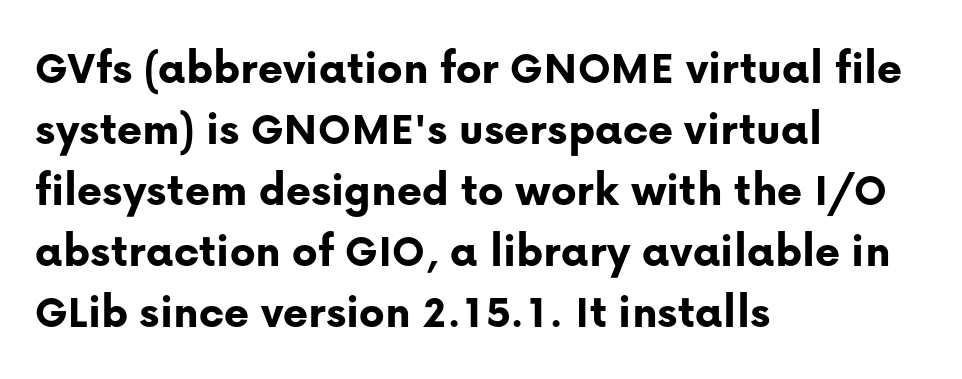
The image shows 48 px bold sans-serif type, upright; set left-aligned, normal line spacing (1.27x), normal letter spacing, not underlined; low stroke contrast and a medium x-height.
